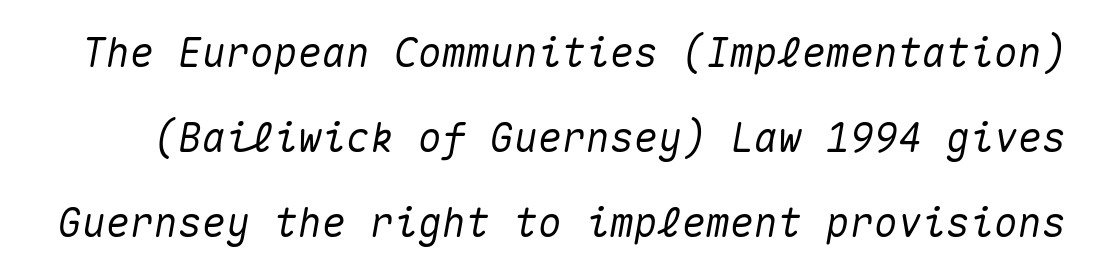
Monospaced: the letters line up in strict vertical columns. The font's italic variant was chosen for this text. Tracking here is standard; glyphs follow each other at the usual distance. The gap between lines stays unmarked.
